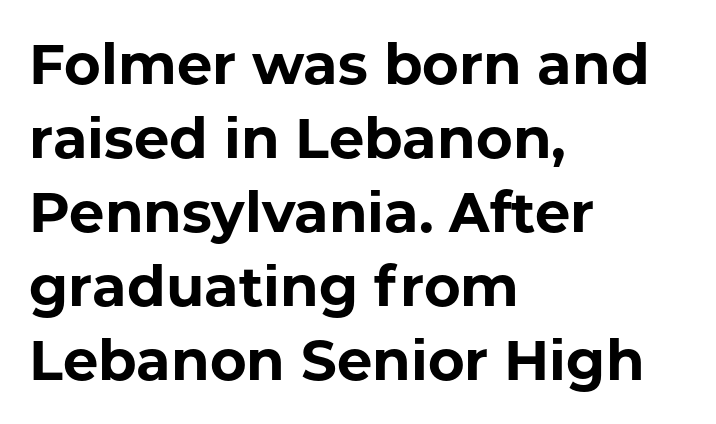
{"serif": "no", "italic": "no", "bold": "yes", "weight": "bold", "width": "normal", "stroke_contrast": "low", "x_height": "medium", "monospaced": "no", "underline": "no", "align": "left", "line_spacing": "normal", "line_spacing_ratio": 1.32, "letter_spacing": "normal", "letter_spacing_em": 0.0, "glyph_px": 56}
